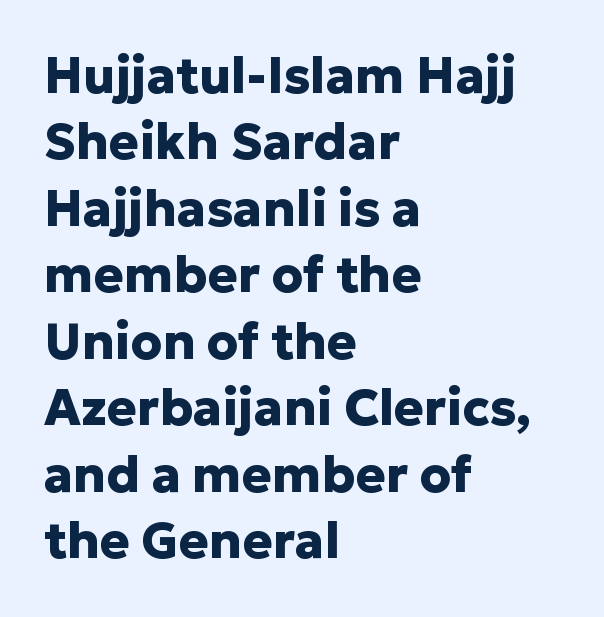
Q: Is the text bold? A: Yes.
Q: Is the text italic (slanted)? A: No, it is upright.
Q: Is the typeface a serif or a sans-serif typeface? A: Sans-serif.
Q: Is the text underlined? A: No.
Q: How is the paragraph aligned? A: Left-aligned.
Q: Is the spacing between letters normal or unusually wide? A: Normal.
Q: Is the spacing between lines tight, normal or loose? A: Normal.
Q: Width (condensed, normal, or wide)? A: Normal.
Q: Stroke contrast? A: Low.
Q: x-height? A: Medium.
Q: Monospaced? A: No.
